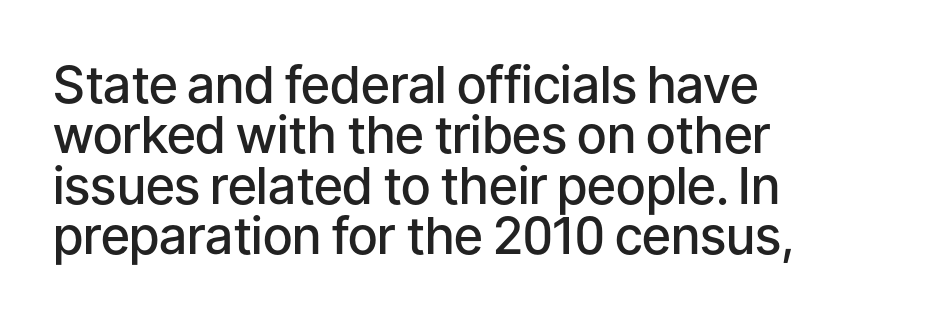
The image shows 51 px semibold sans-serif type, upright; set left-aligned, tight line spacing (0.99x), normal letter spacing, not underlined; low stroke contrast and a medium x-height.
